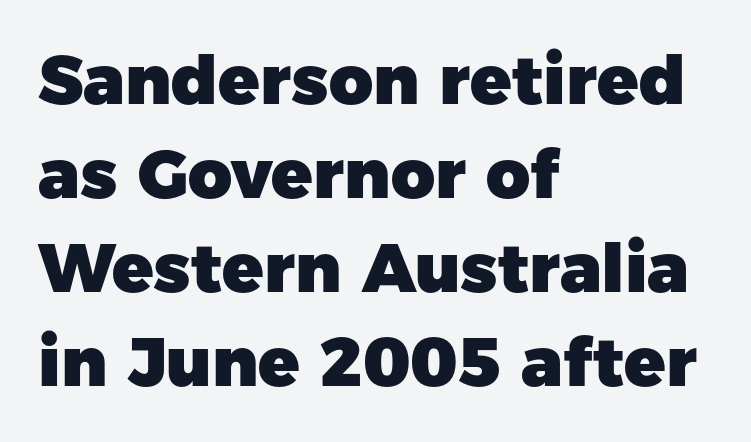
{"serif": "no", "italic": "no", "bold": "yes", "weight": "heavy", "width": "normal", "stroke_contrast": "low", "x_height": "medium", "monospaced": "no", "underline": "no", "align": "left", "line_spacing": "normal", "line_spacing_ratio": 1.38, "letter_spacing": "normal", "letter_spacing_em": 0.0, "glyph_px": 68}
